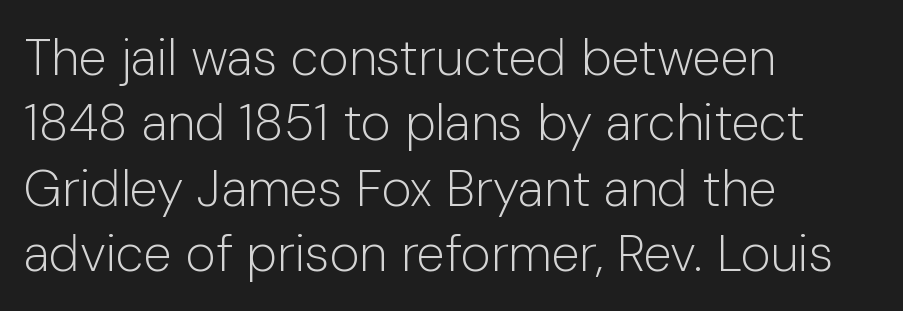
You could not count columns in this text — the font is proportionally spaced. A bare baseline throughout the passage. Think standard paragraph weight, or any step lighter than that. Tracking here is standard; glyphs follow each other at the usual distance. Rows of type keep a routine distance in the vertical direction.
